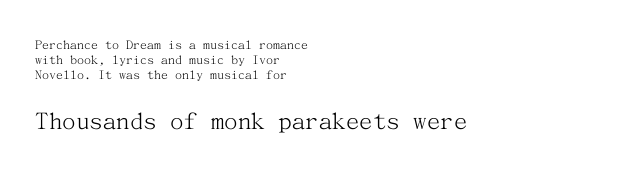
One glance says dense: line gaps are narrower than usual. Inter-character spacing is left at the font's built-in metrics. The ragged edge is on the right, which tells us the setting is flush left. Summary of weight: not heavy and not bold. Posture: upright roman.
